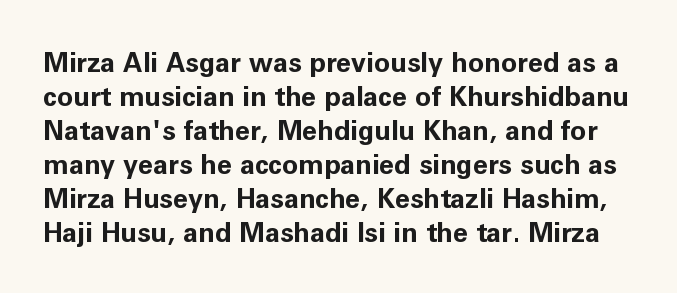
Q: Is the text bold? A: Yes.
Q: Is the text italic (slanted)? A: No, it is upright.
Q: Is the text underlined? A: No.
Q: Is the spacing between letters normal or unusually wide? A: Normal.
Q: Is the spacing between lines tight, normal or loose? A: Normal.
